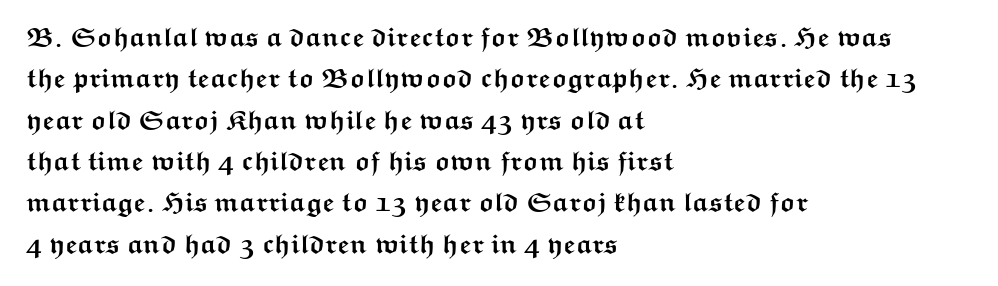
{"italic": "no", "bold": "yes", "underline": "no", "align": "left", "line_spacing": "normal", "line_spacing_ratio": 1.53, "letter_spacing": "normal", "letter_spacing_em": 0.0, "glyph_px": 27}
